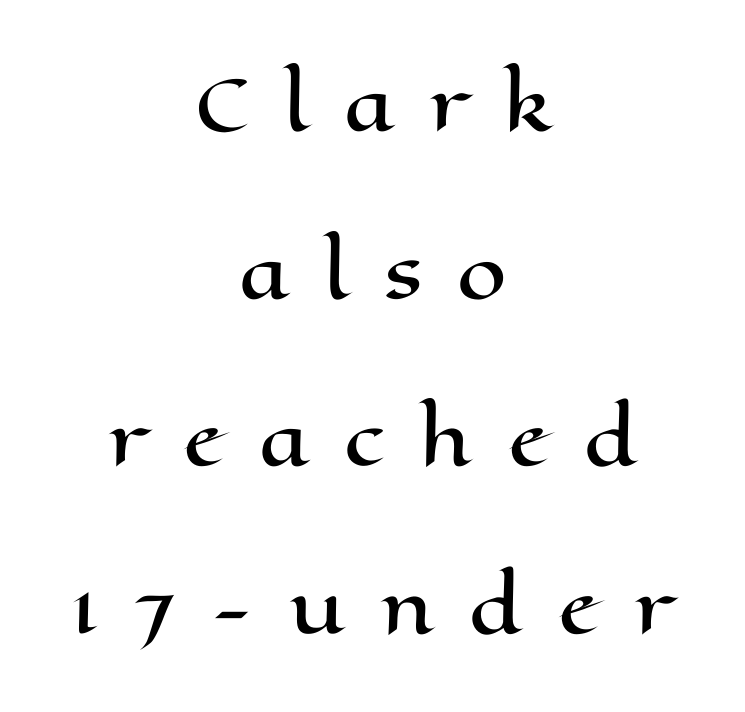
{"italic": "no", "width": "wide", "stroke_contrast": "high", "x_height": "medium", "monospaced": "no", "underline": "no", "align": "center", "line_spacing": "loose", "line_spacing_ratio": 2.36, "letter_spacing": "wide", "letter_spacing_em": 0.49, "glyph_px": 71}
